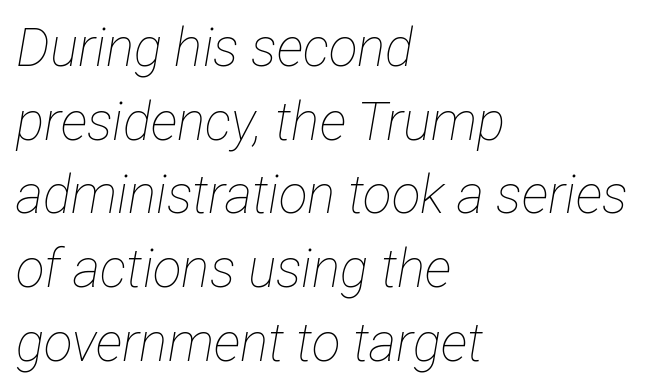
How are the letters spaced? Ordinarily, with no added tracking. The rendering uses natural spacing where letterforms have individual widths. The ragged edge is on the right, which tells us the setting is flush left. Is the type slanted? Yes — the strokes lean at a clear angle.
